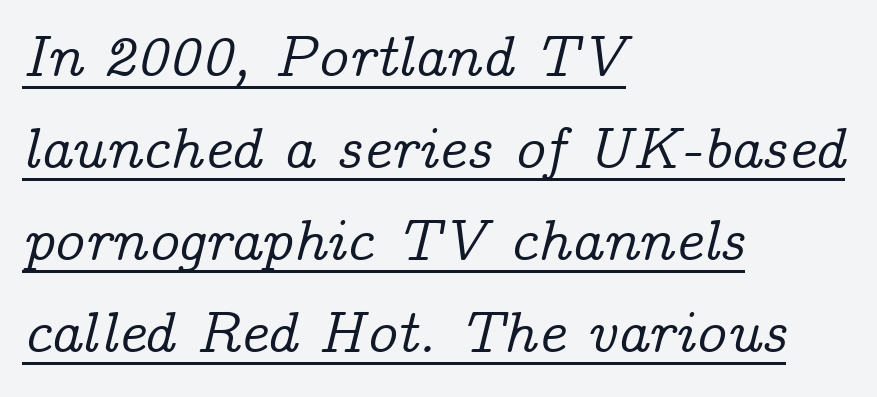
Character widths vary here, with narrow letters taking less room than wide ones. Students, note that the glyphs here touch the page at normal intervals. Beneath each row of characters lies a ruled line. The axis of the letterforms is tilted away from vertical. The rendering shows small feet on the letterforms — a serif design.
